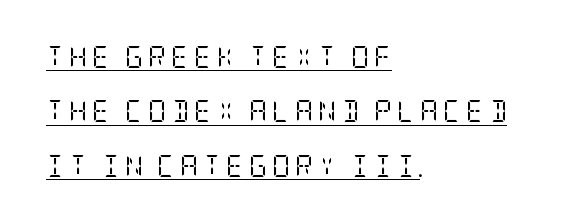
The image shows 22 px text type, upright; set left-aligned, loose line spacing (2.47x), unusually wide letter spacing (+0.23 em), underlined.
